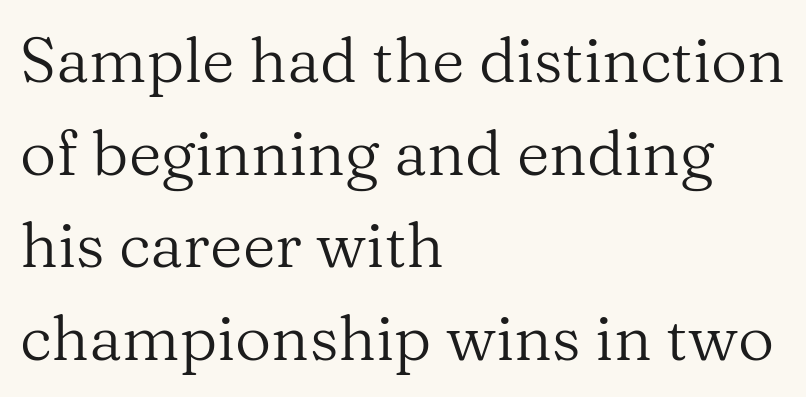
{"serif": "yes", "italic": "no", "bold": "no", "weight": "regular", "width": "normal", "stroke_contrast": "medium", "x_height": "medium", "monospaced": "no", "underline": "no", "align": "left", "line_spacing": "normal", "line_spacing_ratio": 1.47, "letter_spacing": "normal", "letter_spacing_em": 0.0, "glyph_px": 63}
